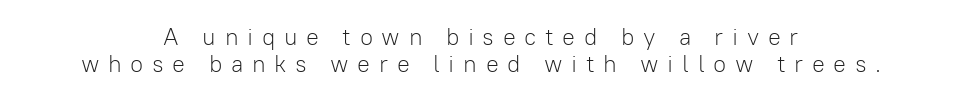
The image shows 24 px text type, upright; set centered, tight line spacing (1.14x), unusually wide letter spacing (+0.36 em), not underlined.
